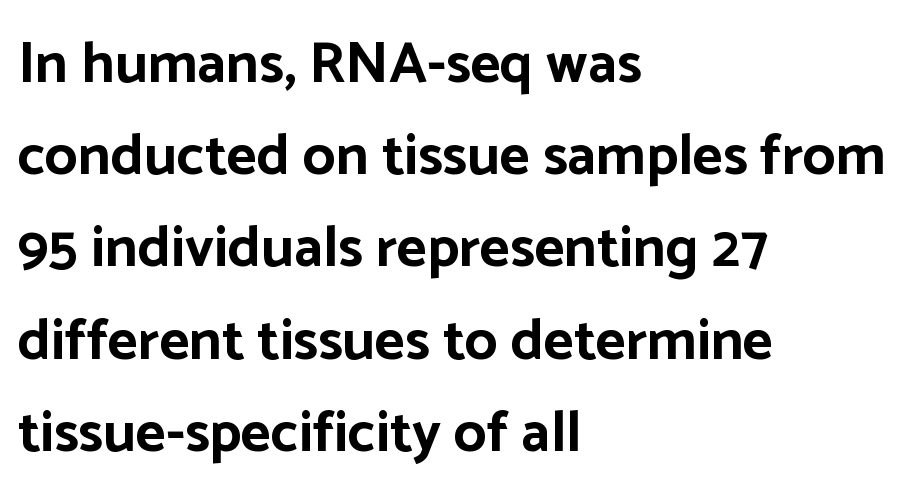
{"serif": "no", "italic": "no", "bold": "yes", "weight": "bold", "width": "normal", "stroke_contrast": "low", "x_height": "medium", "monospaced": "no", "underline": "no", "align": "left", "line_spacing": "normal", "line_spacing_ratio": 1.59, "letter_spacing": "normal", "letter_spacing_em": 0.0, "glyph_px": 58}
